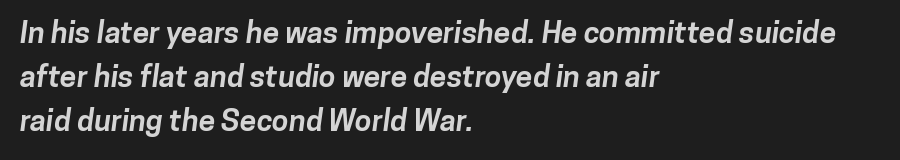
Q: Is the text bold? A: Yes.
Q: Is the typeface a serif or a sans-serif typeface? A: Sans-serif.
Q: Is the text underlined? A: No.
Q: How is the paragraph aligned? A: Left-aligned.
Q: Is the spacing between letters normal or unusually wide? A: Normal.
Q: Is the spacing between lines tight, normal or loose? A: Normal.
Q: Width (condensed, normal, or wide)? A: Normal.
Q: Stroke contrast? A: Low.
Q: x-height? A: Medium.
Q: Monospaced? A: No.
